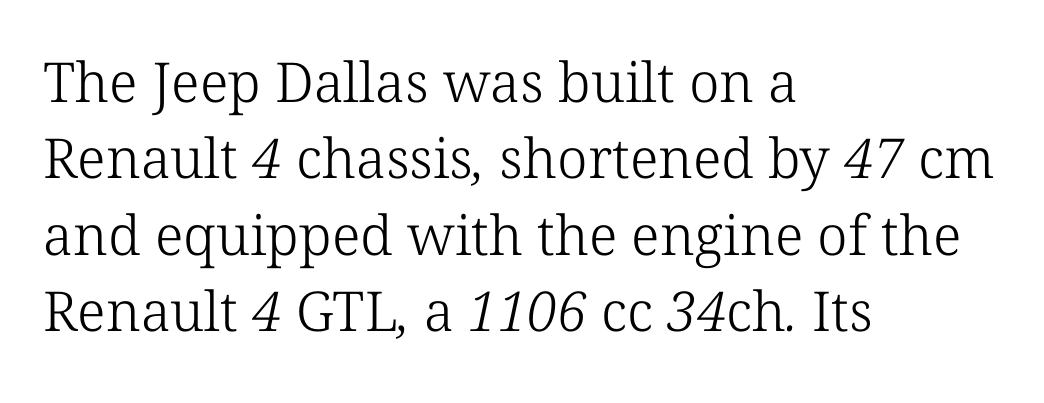
{"serif": "yes", "bold": "no", "weight": "light", "width": "normal", "stroke_contrast": "low", "x_height": "medium", "monospaced": "no", "underline": "no", "align": "left", "line_spacing": "normal", "line_spacing_ratio": 1.39, "letter_spacing": "normal", "letter_spacing_em": 0.0, "glyph_px": 55}
